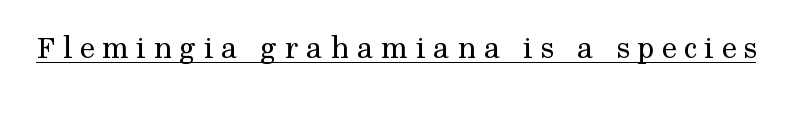
The image shows 33 px regular-weight serif type, upright; set unusually wide letter spacing (+0.23 em), underlined; medium stroke contrast and a medium x-height.
